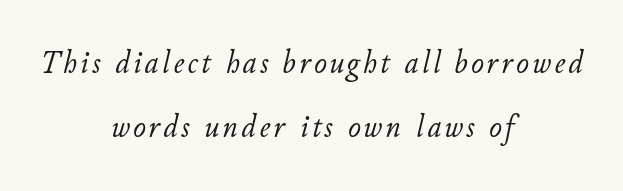
{"italic": "yes", "lean": "right", "slant_degrees": 11, "bold": "no", "weight": "light", "width": "normal", "stroke_contrast": "low", "x_height": "small", "monospaced": "no", "underline": "no", "align": "center", "line_spacing_ratio": 1.88, "glyph_px": 34}
